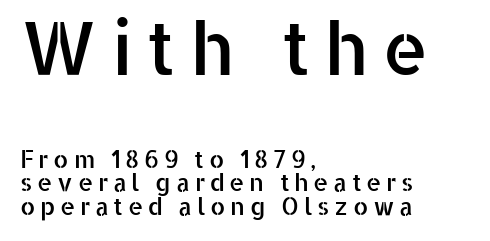
To sum up the face: it is a sans, with no serifs. Descenders hang freely into open space. Caption: multi-line text, flush left, ragged right. Upright lettering throughout. Varying glyph widths throughout — classic text-font behaviour. The leading is snug, giving the passage a crowded texture.
